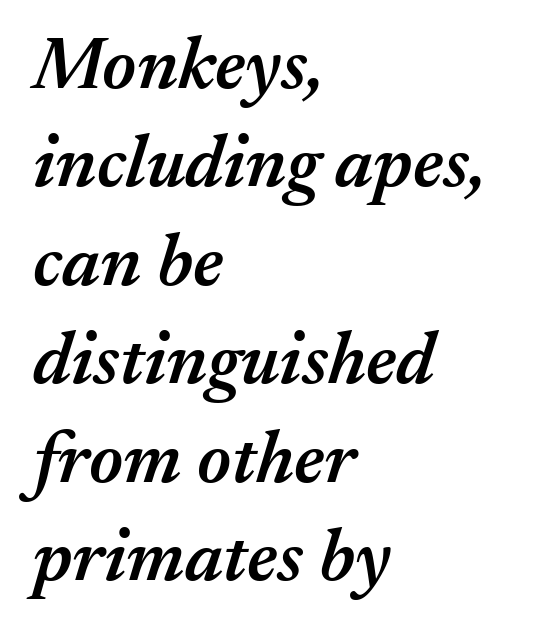
The image shows 74 px semibold type, italic (leaning right); set left-aligned, normal line spacing (1.33x), normal letter spacing, not underlined; medium stroke contrast and a medium x-height.
